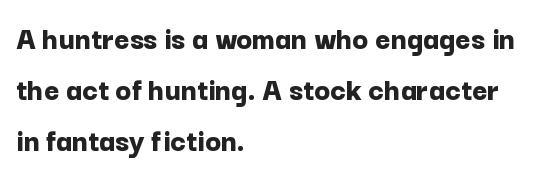
The image shows 33 px bold sans-serif type, upright; set left-aligned, normal line spacing (1.54x), normal letter spacing, not underlined; low stroke contrast and a medium x-height.
